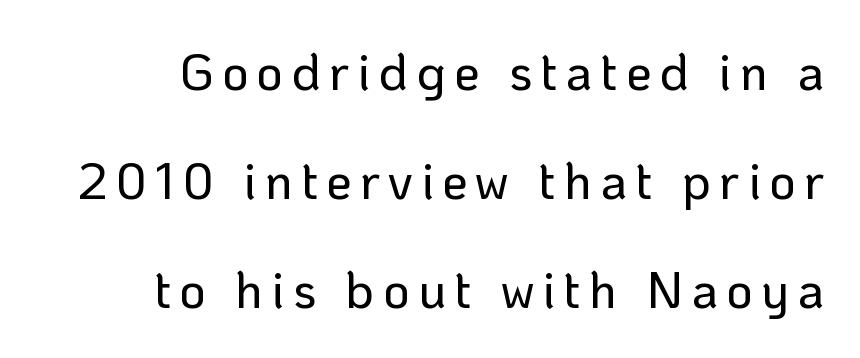
Q: Is the text italic (slanted)? A: No, it is upright.
Q: Is the typeface a serif or a sans-serif typeface? A: Sans-serif.
Q: Is the text underlined? A: No.
Q: Is the spacing between lines tight, normal or loose? A: Loose.
Q: Width (condensed, normal, or wide)? A: Normal.
Q: Stroke contrast? A: Low.
Q: x-height? A: Medium.
Q: Monospaced? A: No.
